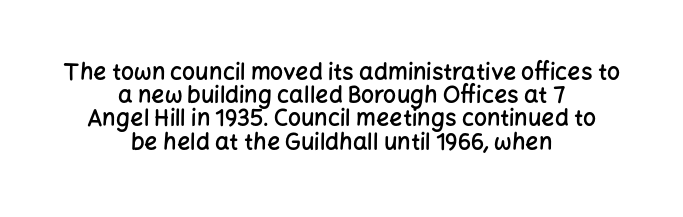
Q: Is the text bold? A: Semi-bold.
Q: Is the text italic (slanted)? A: No, it is upright.
Q: Is the text underlined? A: No.
Q: How is the paragraph aligned? A: Centered.
Q: Is the spacing between letters normal or unusually wide? A: Normal.
Q: Is the spacing between lines tight, normal or loose? A: Tight.
